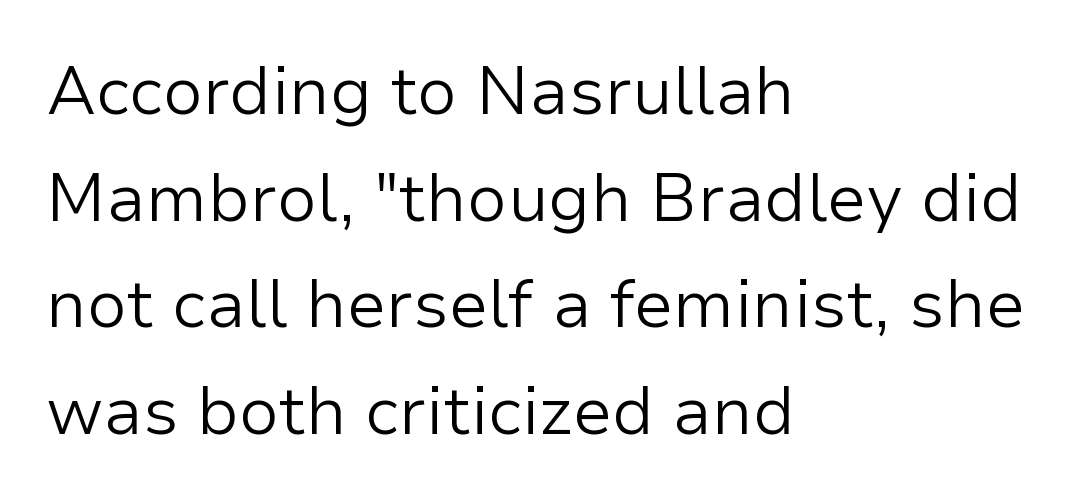
Q: Is the text bold? A: No.
Q: Is the text italic (slanted)? A: No, it is upright.
Q: Is the typeface a serif or a sans-serif typeface? A: Sans-serif.
Q: Is the text underlined? A: No.
Q: How is the paragraph aligned? A: Left-aligned.
Q: Is the spacing between letters normal or unusually wide? A: Normal.
Q: Is the spacing between lines tight, normal or loose? A: Normal.
Q: Width (condensed, normal, or wide)? A: Normal.
Q: Stroke contrast? A: Low.
Q: x-height? A: Medium.
Q: Monospaced? A: No.
